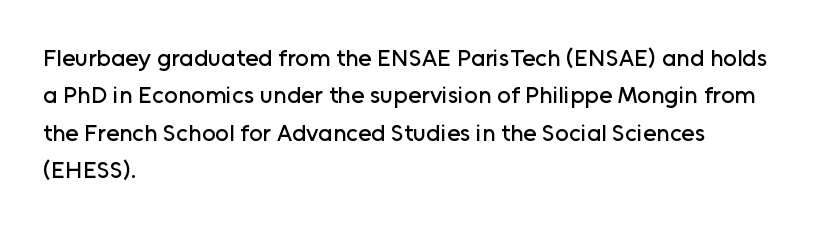
The image shows 24 px text type, upright; set left-aligned, normal line spacing (1.56x), normal letter spacing, not underlined.
